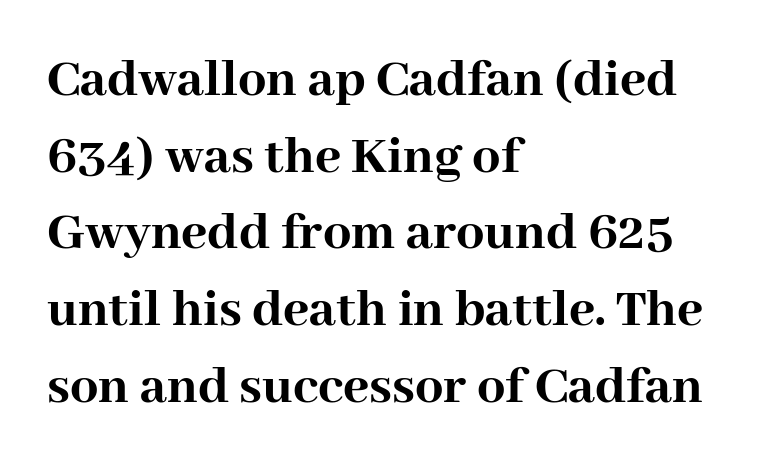
Q: Is the text bold? A: Yes.
Q: Is the text italic (slanted)? A: No, it is upright.
Q: Is the typeface a serif or a sans-serif typeface? A: Serif.
Q: Is the text underlined? A: No.
Q: How is the paragraph aligned? A: Left-aligned.
Q: Is the spacing between letters normal or unusually wide? A: Normal.
Q: Is the spacing between lines tight, normal or loose? A: Normal.
Q: Width (condensed, normal, or wide)? A: Normal.
Q: Stroke contrast? A: High.
Q: x-height? A: Medium.
Q: Monospaced? A: No.
